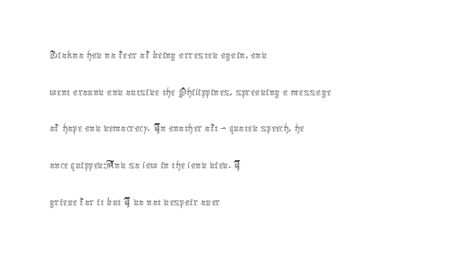
Weight: in the light-to-regular range. In CSS terms this would be text-align: left. The letters stand straight up with perfectly vertical stems. Each new line begins a customary step beneath the previous one. Characters follow at the spacing the type designer built in.
